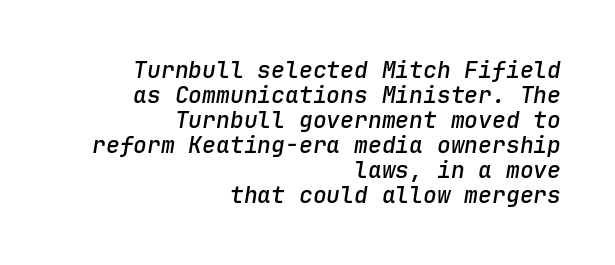
Q: Is the text bold? A: Semi-bold.
Q: Is the text italic (slanted)? A: Yes, it leans right by about 9 degrees.
Q: Is the text underlined? A: No.
Q: How is the paragraph aligned? A: Right-aligned.
Q: Is the spacing between letters normal or unusually wide? A: Normal.
Q: Is the spacing between lines tight, normal or loose? A: Tight.
